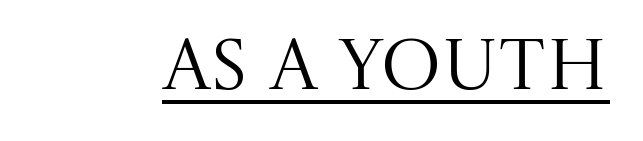
The image shows 72 px regular-weight serif type, upright; set normal letter spacing, underlined; medium stroke contrast and a large x-height.
